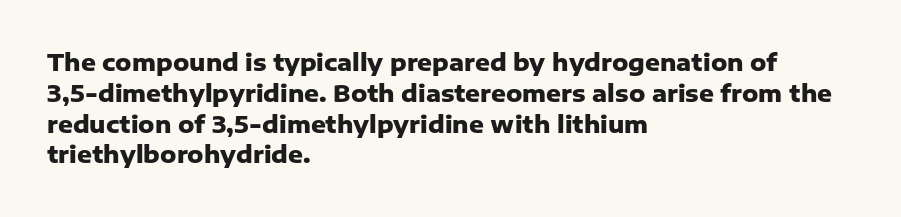
{"italic": "no", "bold": "yes", "underline": "no", "align": "left", "line_spacing": "normal", "line_spacing_ratio": 1.34, "letter_spacing": "normal", "letter_spacing_em": 0.0, "glyph_px": 23}
